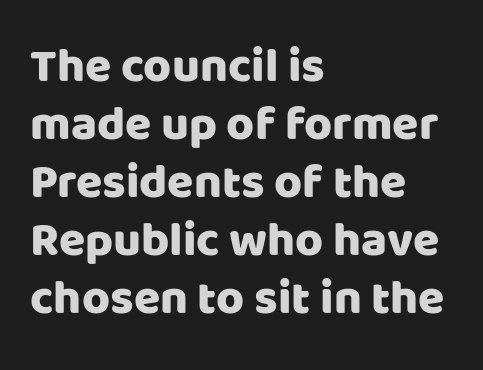
{"serif": "no", "italic": "no", "width": "normal", "stroke_contrast": "low", "x_height": "large", "monospaced": "no", "underline": "no", "align": "left", "line_spacing_ratio": 1.21, "letter_spacing": "normal", "letter_spacing_em": 0.0, "glyph_px": 48}
